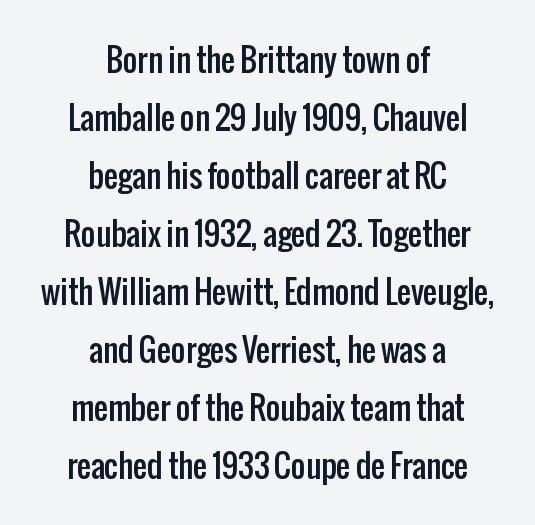
Letter spacing: default. Neither beginnings nor endings align; midpoints do. This sample has the flowing, uneven cadence of proportional lettering. Look at the bottom of the vertical strokes: they stop flat, with no serifs. Descender tails drop into unmarked territory. Rendered with straight, roman letterforms.
